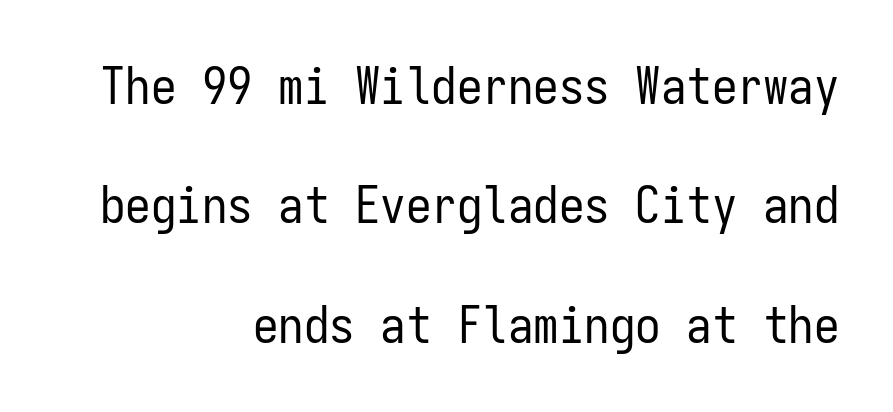
Reading down the block, your eye finds every line finishing at a fixed right position. What stands out about the letter spacing? Nothing — it is the standard amount. Weight: regular or lighter. The words here are not underlined. Quick note: not italic, upright. Nope, no serifs anywhere on these letters.
